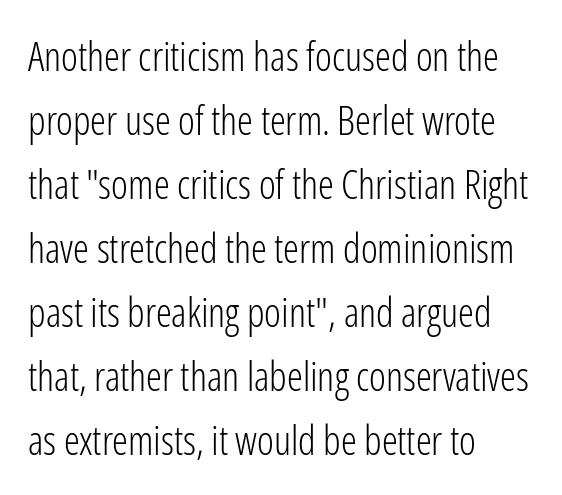
The foot of each line stays bare and open. Stem width sits at or under what a default text font uses. This sample is left-justified, so line endings fall wherever the words run out. Spacing verdict: proportional, widths tailored to each character.
